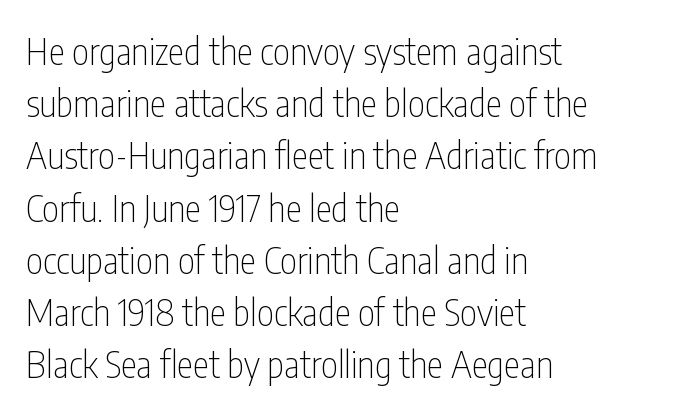
{"serif": "no", "italic": "no", "bold": "no", "weight": "thin", "width": "condensed", "stroke_contrast": "low", "x_height": "medium", "monospaced": "no", "underline": "no", "align": "left", "line_spacing": "normal", "line_spacing_ratio": 1.41, "letter_spacing": "normal", "letter_spacing_em": 0.0, "glyph_px": 37}
